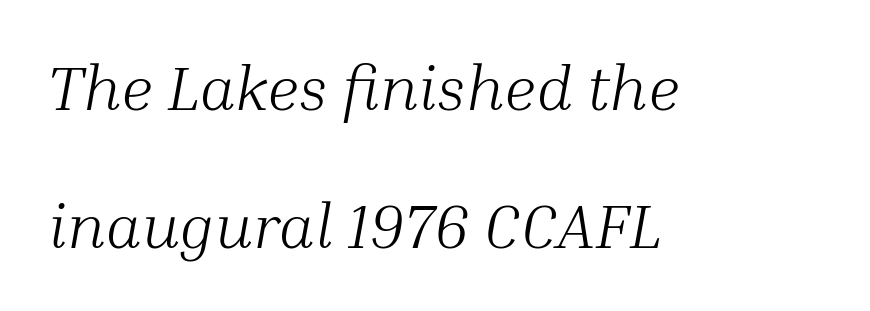
The image shows 63 px light serif type, italic (leaning right); set left-aligned, loose line spacing (2.19x), normal letter spacing, not underlined; medium stroke contrast and a medium x-height.
